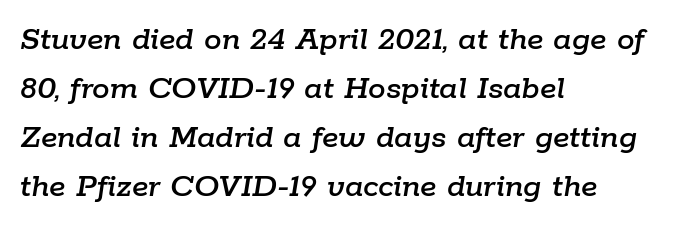
The image shows 35 px text type, italic (leaning right); set left-aligned, normal line spacing (1.4x), normal letter spacing, not underlined; low stroke contrast and a medium x-height.
